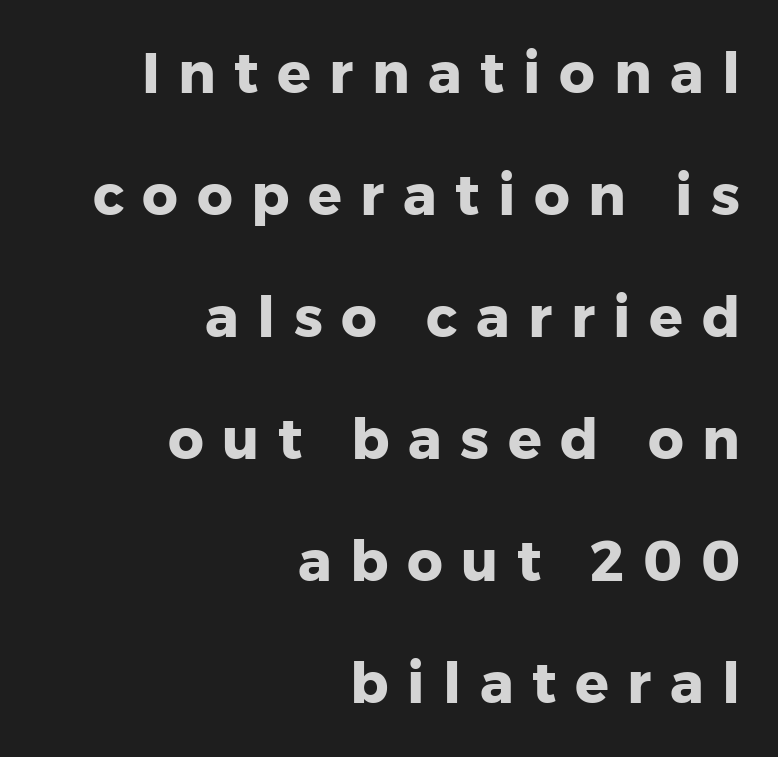
Rows of type keep a wide berth in the vertical direction. Stroke thickness is high; the sample reads as a true bold. Proportional: the letters do not fall into vertical columns. A flush-right, rag-left setting is used for this passage. Substantial extra tracking has been applied to these lines.
